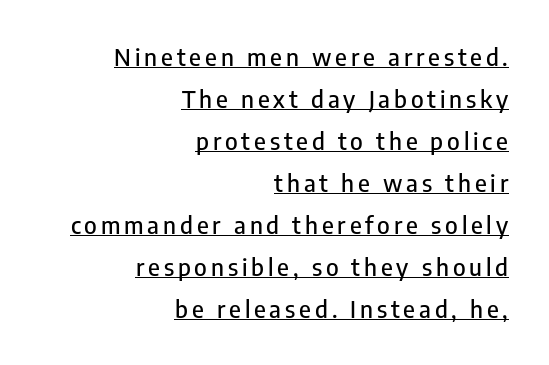
Q: Is the text italic (slanted)? A: No, it is upright.
Q: Is the text underlined? A: Yes.
Q: How is the paragraph aligned? A: Right-aligned.
